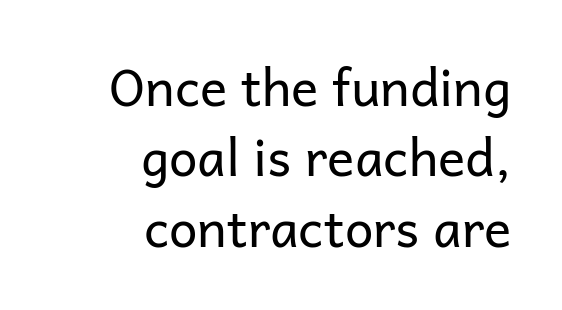
The image shows 51 px regular-weight sans-serif type, upright; set right-aligned, normal line spacing (1.38x), normal letter spacing, not underlined; low stroke contrast and a medium x-height.
